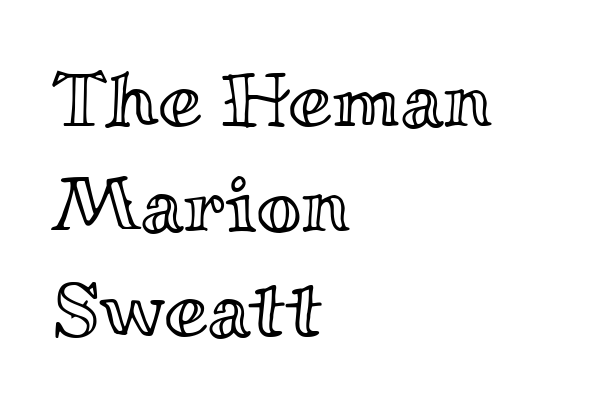
{"italic": "no", "width": "wide", "x_height": "small", "monospaced": "no", "underline": "no", "align": "left", "line_spacing": "normal", "line_spacing_ratio": 1.33, "letter_spacing": "normal", "letter_spacing_em": 0.0, "glyph_px": 79}
